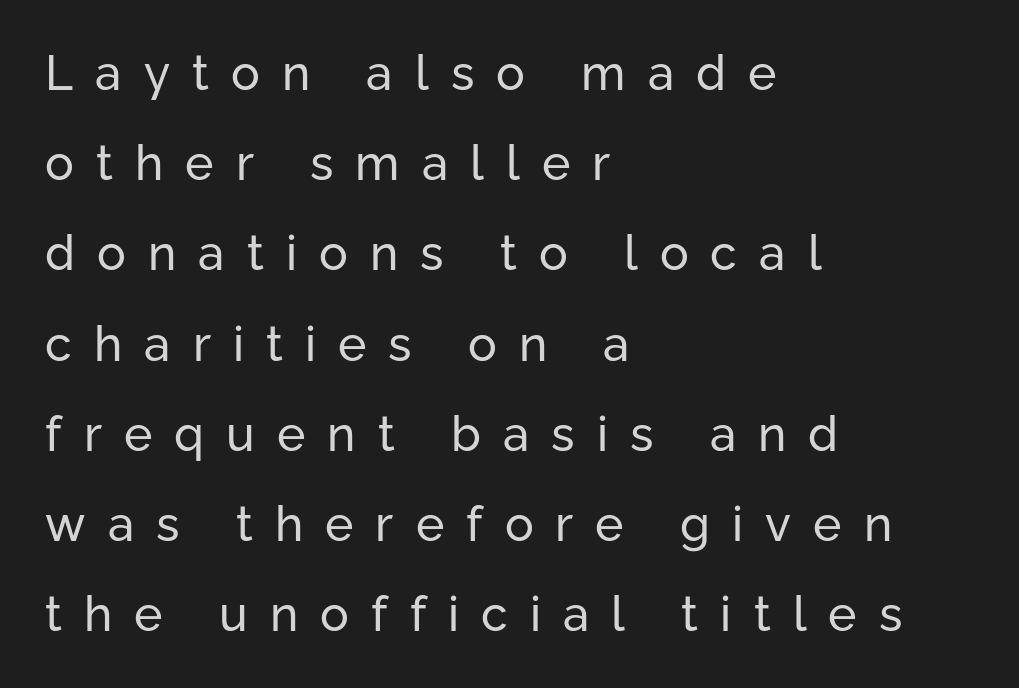
{"serif": "no", "italic": "no", "bold": "no", "weight": "regular", "width": "normal", "stroke_contrast": "low", "x_height": "medium", "monospaced": "no", "underline": "no", "align": "left", "line_spacing_ratio": 1.88, "letter_spacing": "wide", "letter_spacing_em": 0.46, "glyph_px": 48}
